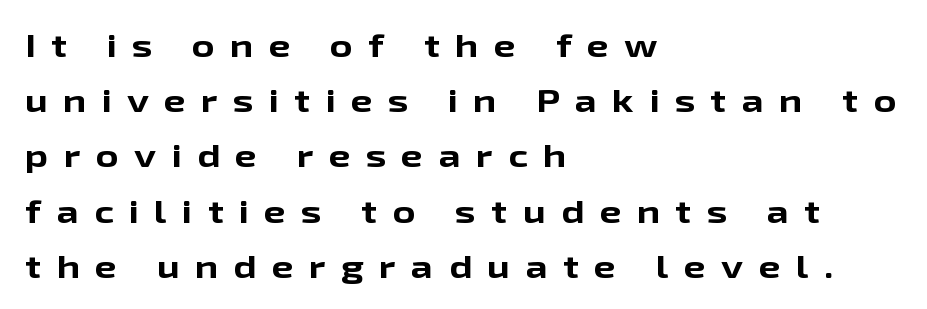
{"serif": "no", "italic": "no", "bold": "yes", "weight": "bold", "width": "wide", "stroke_contrast": "low", "x_height": "medium", "monospaced": "no", "underline": "no", "align": "left", "line_spacing_ratio": 1.78, "letter_spacing": "wide", "letter_spacing_em": 0.5, "glyph_px": 31}
